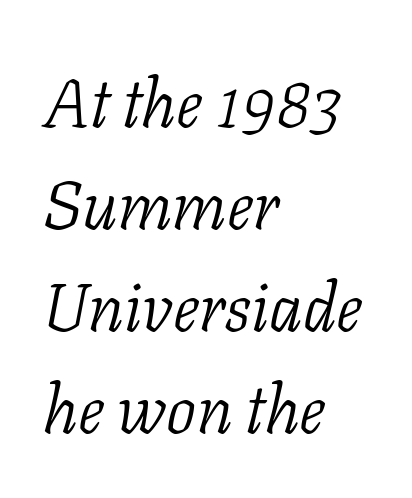
{"serif": "yes", "italic": "yes", "lean": "right", "slant_degrees": 11, "bold": "no", "weight": "light", "width": "normal", "stroke_contrast": "low", "x_height": "medium", "monospaced": "no", "underline": "no", "align": "left", "line_spacing": "normal", "line_spacing_ratio": 1.52, "letter_spacing": "normal", "letter_spacing_em": 0.0, "glyph_px": 67}
